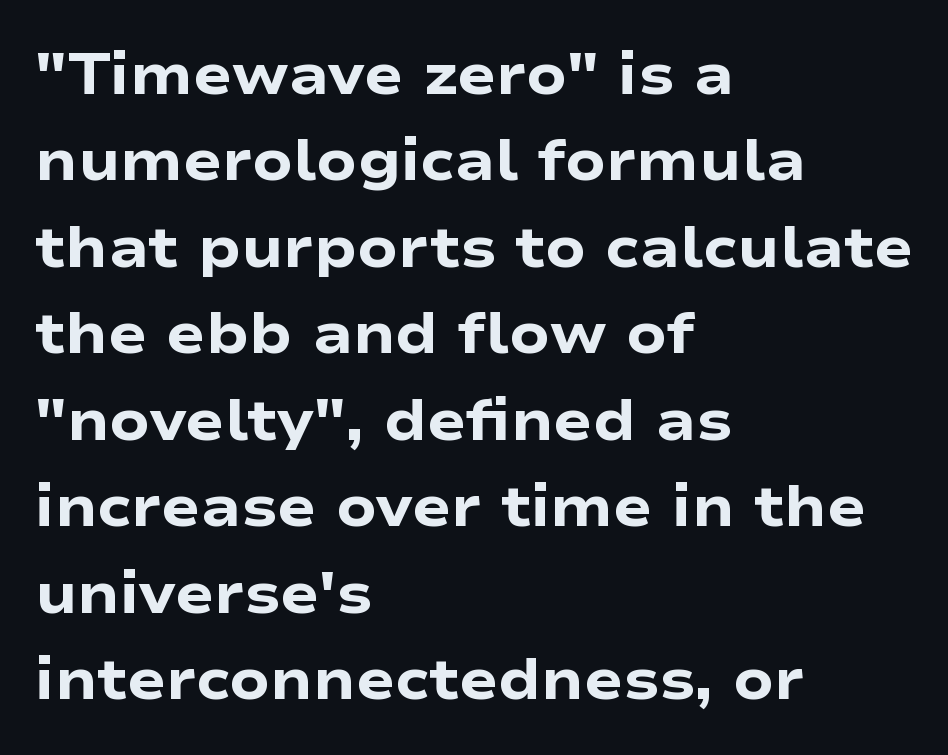
The image shows 58 px heavy, wide sans-serif type, upright; set left-aligned, normal line spacing (1.49x), normal letter spacing, not underlined; low stroke contrast and a medium x-height.
